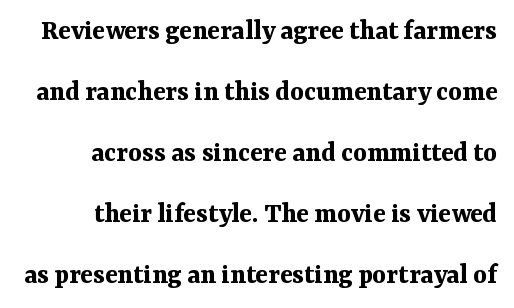
The image shows 29 px bold serif type, upright; set right-aligned, loose line spacing (2.1x), normal letter spacing, not underlined; medium stroke contrast and a medium x-height.
